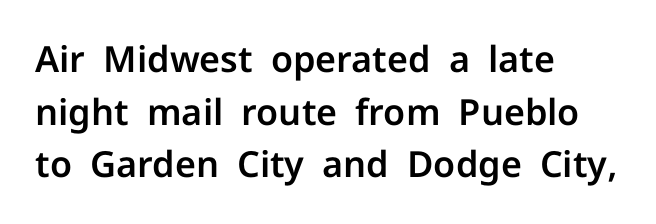
The image shows 36 px sans-serif type, upright; set left-aligned, normal line spacing (1.46x), normal letter spacing, not underlined; low stroke contrast and a medium x-height.
